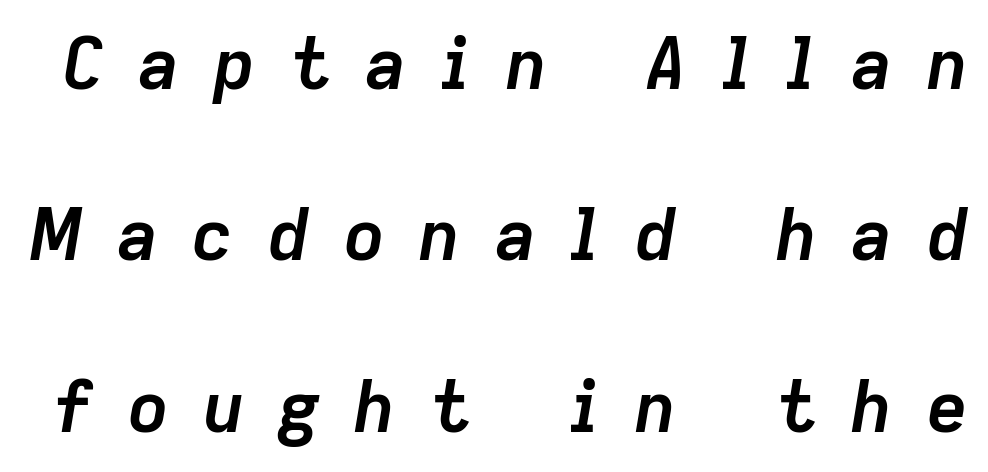
{"italic": "yes", "lean": "right", "slant_degrees": 9, "bold": "yes", "weight": "semibold", "width": "normal", "stroke_contrast": "low", "x_height": "medium", "monospaced": "no", "underline": "no", "line_spacing": "loose", "line_spacing_ratio": 2.38, "letter_spacing": "wide", "letter_spacing_em": 0.45, "glyph_px": 72}
